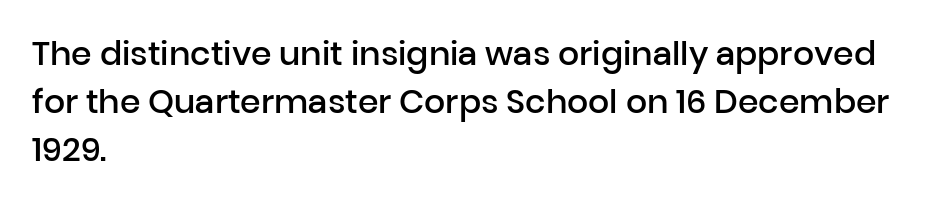
Regular leading. A clean baseline with only descenders dipping below it. You can tell it's not italic because the verticals are truly vertical. The line texture is even and compact thanks to regular tracking.
